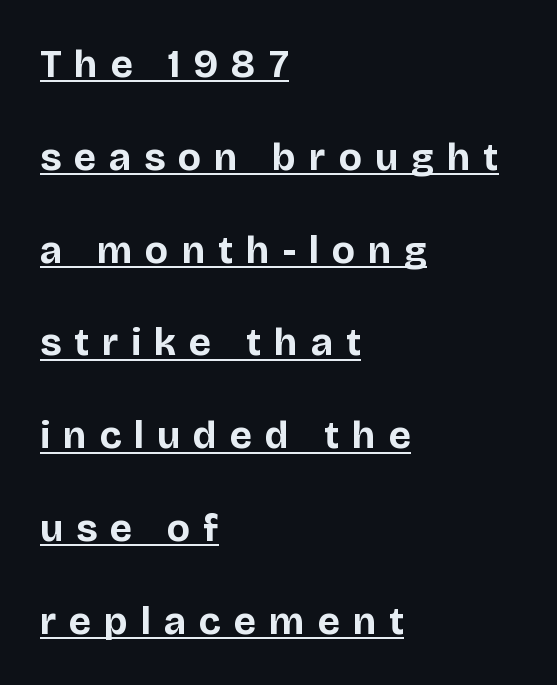
Q: Is the text bold? A: Yes.
Q: Is the text italic (slanted)? A: No, it is upright.
Q: Is the typeface a serif or a sans-serif typeface? A: Sans-serif.
Q: Is the text underlined? A: Yes.
Q: How is the paragraph aligned? A: Left-aligned.
Q: Is the spacing between letters normal or unusually wide? A: Unusually wide.
Q: Is the spacing between lines tight, normal or loose? A: Loose.
Q: Width (condensed, normal, or wide)? A: Normal.
Q: Stroke contrast? A: Low.
Q: x-height? A: Large.
Q: Monospaced? A: No.
